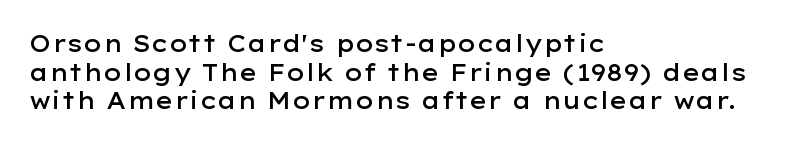
{"italic": "no", "bold": "semi", "underline": "no", "align": "left", "line_spacing_ratio": 1.24, "letter_spacing": "normal", "letter_spacing_em": 0.0, "glyph_px": 23}
